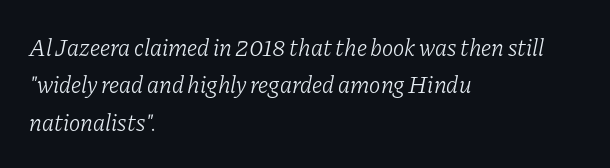
Check the space under the baseline: it is left empty. The leading is moderate, giving the passage an even texture. The glyphs look as if they've been sheared to an angle. Inter-character spacing is left at the font's built-in metrics. The letters look calm and open, with moderate or lighter stems. The lines in this sample share a left origin and differ only in where they stop.
